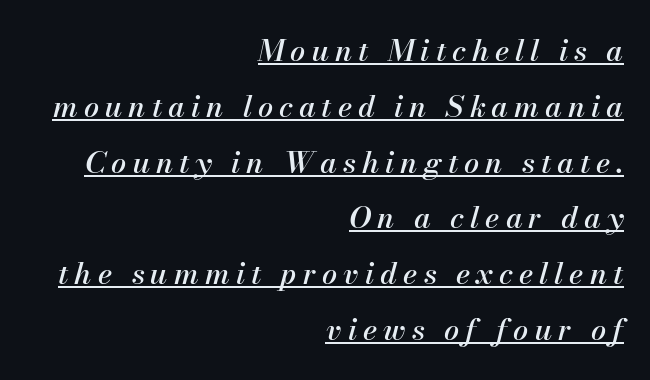
The image shows 30 px text type, italic (leaning right); set right-aligned, line spacing 1.86x, unusually wide letter spacing (+0.2 em), underlined; medium stroke contrast and a small x-height.
